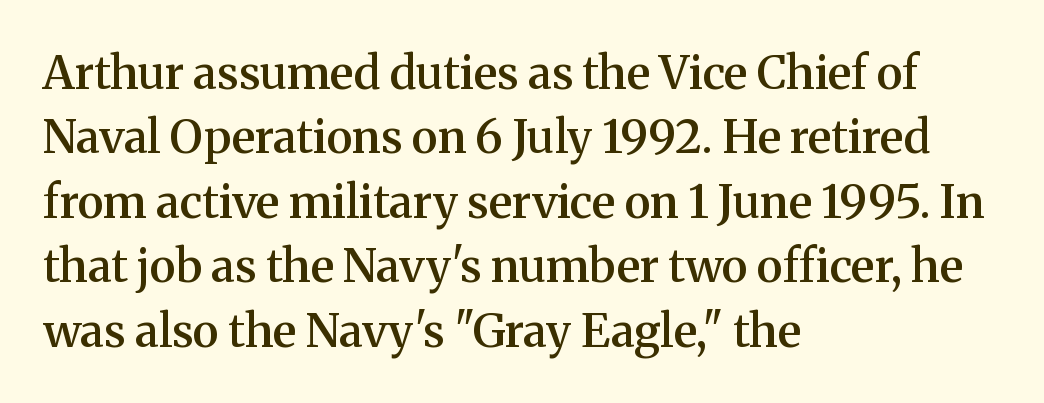
Q: Is the text bold? A: Semi-bold.
Q: Is the text italic (slanted)? A: No, it is upright.
Q: Is the typeface a serif or a sans-serif typeface? A: Serif.
Q: Is the text underlined? A: No.
Q: How is the paragraph aligned? A: Left-aligned.
Q: Is the spacing between letters normal or unusually wide? A: Normal.
Q: Is the spacing between lines tight, normal or loose? A: Normal.
Q: Width (condensed, normal, or wide)? A: Normal.
Q: Stroke contrast? A: Medium.
Q: x-height? A: Medium.
Q: Monospaced? A: No.
